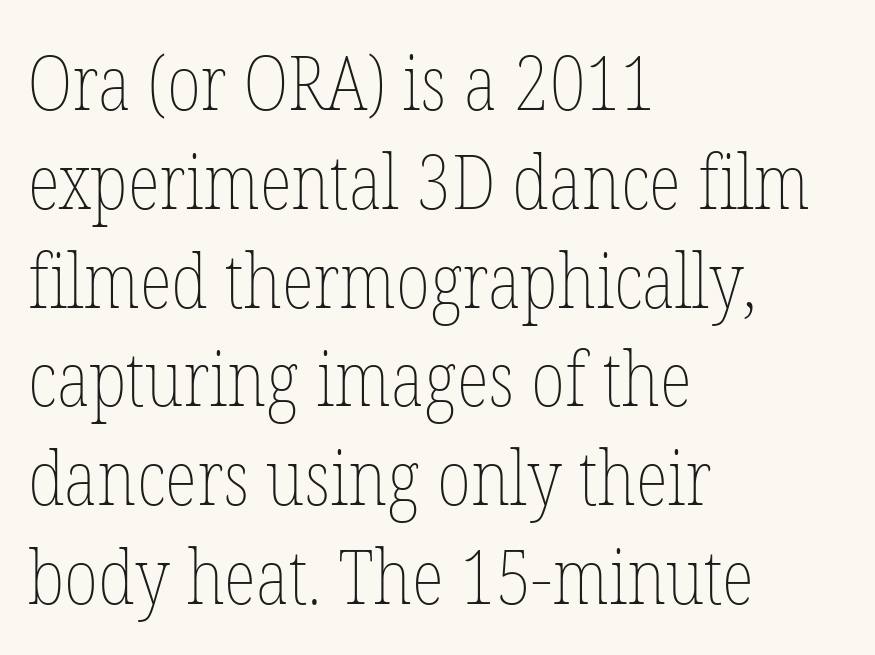
The image shows 76 px thin, condensed type, upright; set left-aligned, normal line spacing (1.3x), normal letter spacing, not underlined; low stroke contrast and a medium x-height.
